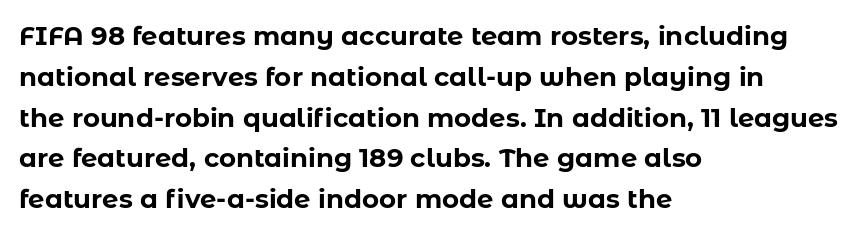
The image shows 26 px bold type, upright; set left-aligned, normal line spacing (1.57x), normal letter spacing, not underlined.
